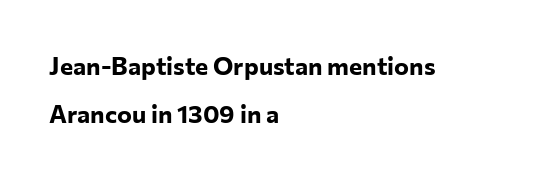
The image shows 25 px bold type, upright; set left-aligned, loose line spacing (1.92x), normal letter spacing, not underlined.
